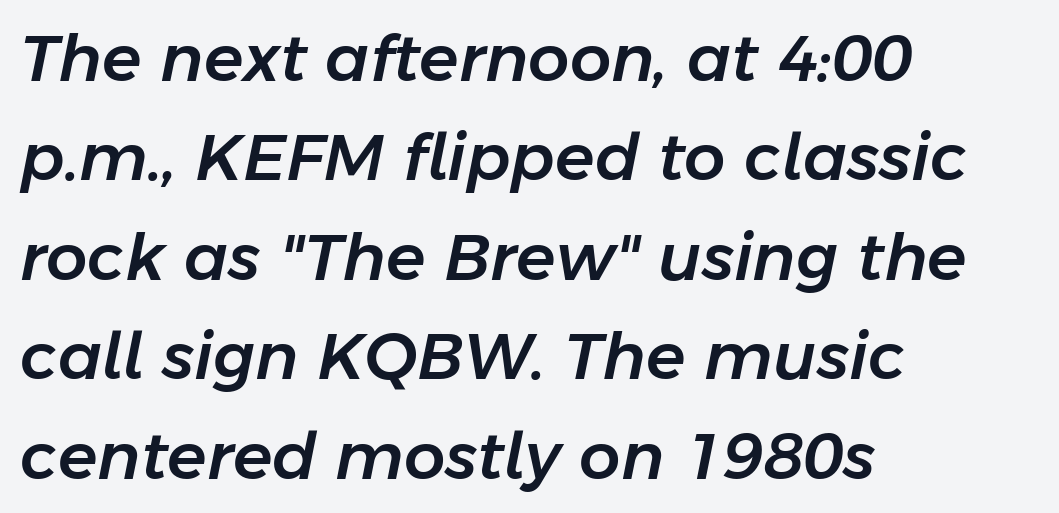
{"italic": "yes", "lean": "right", "slant_degrees": 11, "width": "normal", "stroke_contrast": "low", "x_height": "medium", "monospaced": "no", "underline": "no", "align": "left", "line_spacing": "normal", "line_spacing_ratio": 1.53, "letter_spacing": "normal", "letter_spacing_em": 0.0, "glyph_px": 65}
